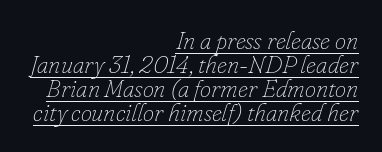
Q: Is the text bold? A: No.
Q: Is the text italic (slanted)? A: Yes, it leans right by about 16 degrees.
Q: Is the text underlined? A: Yes.
Q: How is the paragraph aligned? A: Right-aligned.
Q: Is the spacing between letters normal or unusually wide? A: Normal.
Q: Is the spacing between lines tight, normal or loose? A: Tight.
